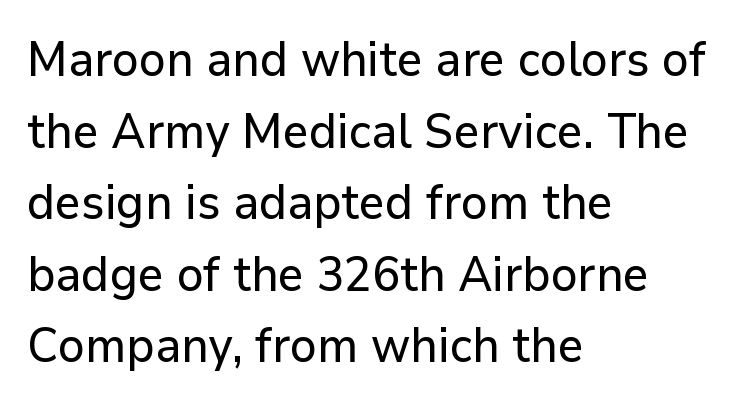
The image shows 48 px sans-serif type, upright; set left-aligned, normal line spacing (1.49x), normal letter spacing, not underlined; low stroke contrast and a medium x-height.
